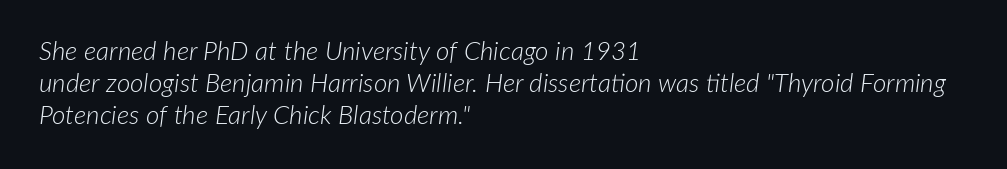
Q: Is the text bold? A: No.
Q: Is the text italic (slanted)? A: Yes, it leans right by about 7 degrees.
Q: Is the text underlined? A: No.
Q: How is the paragraph aligned? A: Left-aligned.
Q: Is the spacing between letters normal or unusually wide? A: Normal.
